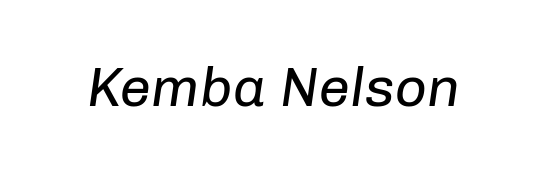
Q: Is the text bold? A: No.
Q: Is the text italic (slanted)? A: Yes, it leans right by about 8 degrees.
Q: Is the text underlined? A: No.
Q: Is the spacing between letters normal or unusually wide? A: Normal.
Q: Width (condensed, normal, or wide)? A: Normal.
Q: Stroke contrast? A: Low.
Q: x-height? A: Medium.
Q: Monospaced? A: No.
